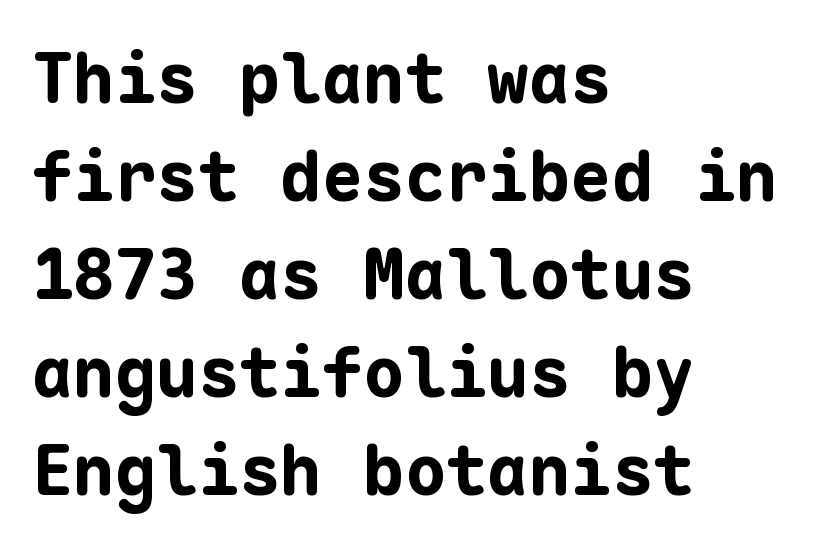
{"serif": "no", "italic": "no", "bold": "yes", "weight": "bold", "width": "normal", "stroke_contrast": "low", "x_height": "medium", "monospaced": "yes", "underline": "no", "align": "left", "line_spacing": "normal", "line_spacing_ratio": 1.42, "letter_spacing": "normal", "letter_spacing_em": 0.0, "glyph_px": 69}
